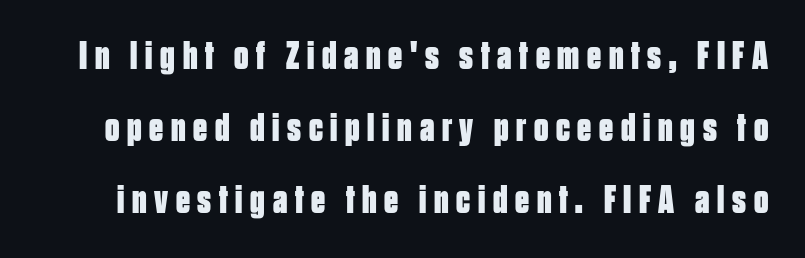
The image shows 40 px bold, condensed sans-serif type, upright; set line spacing 1.8x, not underlined; low stroke contrast and a large x-height.
